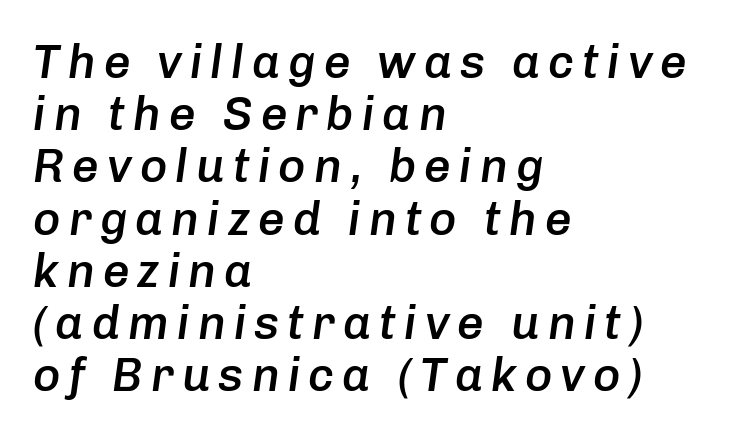
The image shows 47 px semibold type, italic (leaning right); set left-aligned, tight line spacing (1.11x), not underlined; low stroke contrast and a medium x-height.
